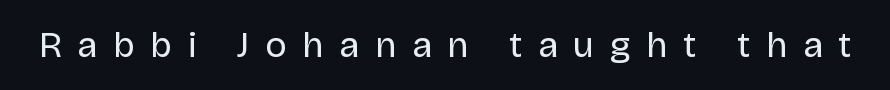
The font family rendered here belongs to the sans-serif group. A roman cut, with each character standing at attention. The passage shown has open, widely tracked lettering throughout. The passage shown is typed in a proportional face where columns would drift. The gap between lines stays unmarked.
